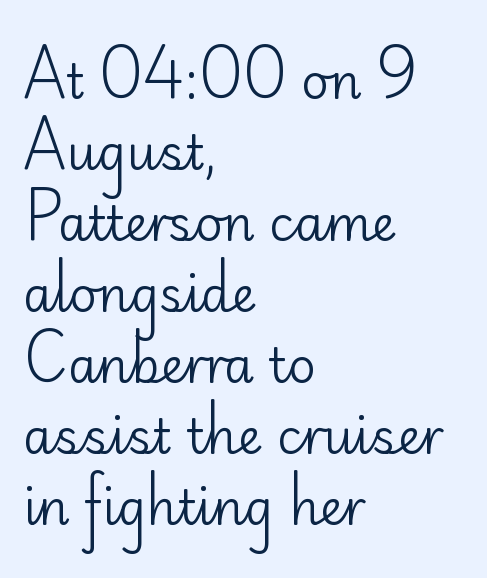
The image shows 48 px regular-weight sans-serif type, upright; set left-aligned, normal line spacing (1.48x), normal letter spacing, not underlined; low stroke contrast and a small x-height.
